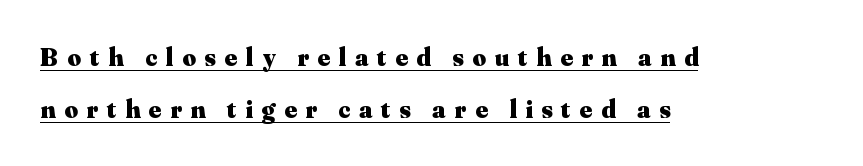
Q: Is the text bold? A: Yes.
Q: Is the text italic (slanted)? A: No, it is upright.
Q: Is the text underlined? A: Yes.
Q: How is the paragraph aligned? A: Left-aligned.
Q: Is the spacing between letters normal or unusually wide? A: Unusually wide.
Q: Is the spacing between lines tight, normal or loose? A: Loose.
